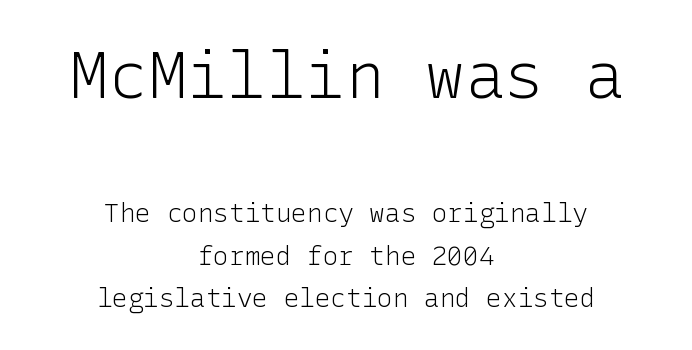
The image shows 66 px light sans-serif type, upright; set centered, normal line spacing (1.65x), normal letter spacing, not underlined; the first (top) block is 2.54x larger; low stroke contrast and a medium x-height.
